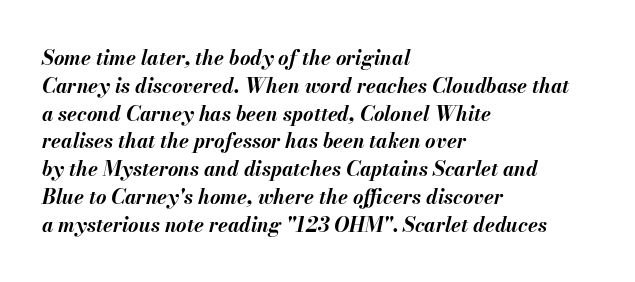
Stroke thickness is high; the sample reads as a true bold. Tracking here is standard; glyphs follow each other at the usual distance. The typography opts for an oblique posture over an upright one. Interline gaps are of average width in this sample. Leftover space on each line is placed entirely after the last word. The glyphs are unaccompanied by any horizontal stroke below them.
